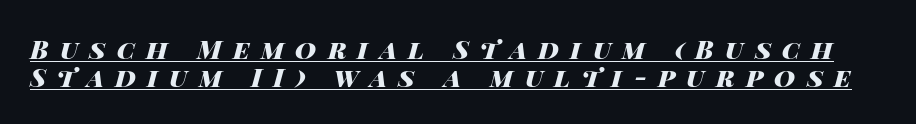
Q: Is the text bold? A: Yes.
Q: Is the text italic (slanted)? A: Yes, it leans right by about 14 degrees.
Q: Is the text underlined? A: Yes.
Q: Is the spacing between letters normal or unusually wide? A: Unusually wide.
Q: Is the spacing between lines tight, normal or loose? A: Tight.
